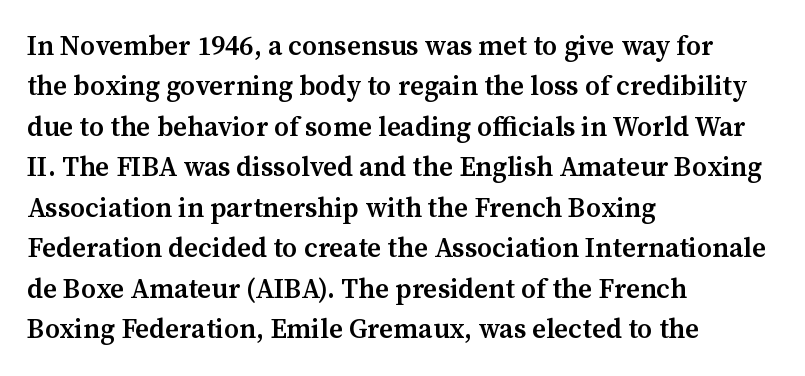
The image shows 27 px text type, upright; set left-aligned, normal line spacing (1.5x), normal letter spacing, not underlined.
